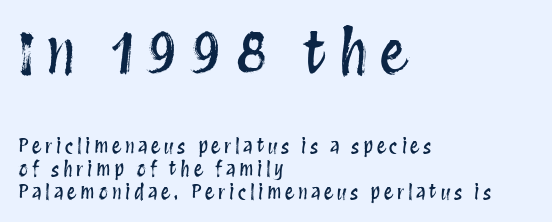
The image shows 58 px condensed type, upright; set left-aligned, line spacing 1.2x, not underlined; the first (top) block is 3.05x larger; medium stroke contrast and a large x-height.
